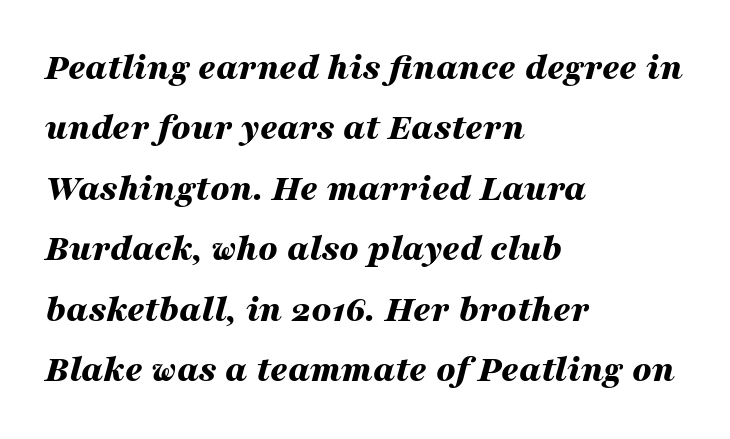
Italic: yes, the glyphs are oblique. Line starts are locked; line ends wander. The baseline area is clear. Spacing between characters is what you'd get straight out of the box. The font is running at its bold setting.
